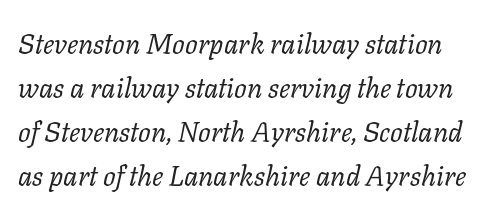
{"serif": "yes", "italic": "yes", "lean": "right", "slant_degrees": 11, "bold": "no", "weight": "regular", "width": "normal", "stroke_contrast": "low", "x_height": "medium", "monospaced": "no", "underline": "no", "line_spacing": "normal", "line_spacing_ratio": 1.57, "letter_spacing": "normal", "letter_spacing_em": 0.0, "glyph_px": 28}
